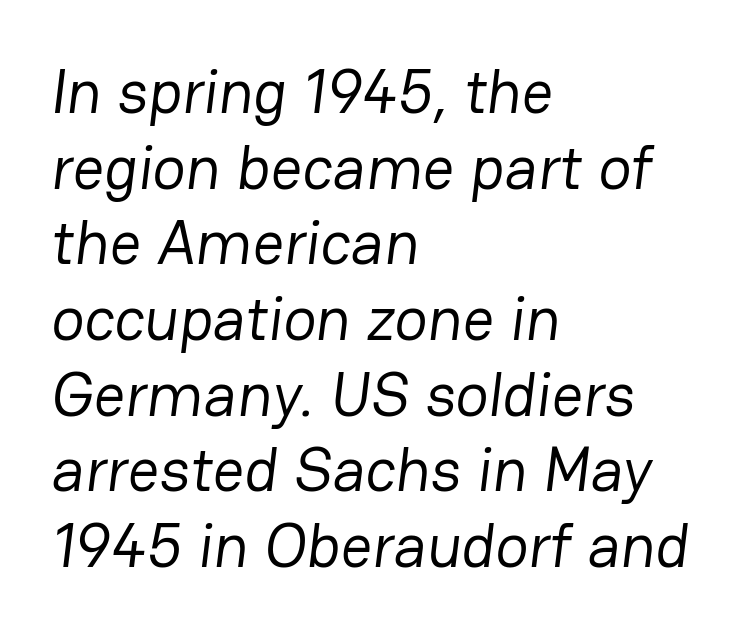
Q: Is the text bold? A: No.
Q: Is the typeface a serif or a sans-serif typeface? A: Sans-serif.
Q: Is the text underlined? A: No.
Q: How is the paragraph aligned? A: Left-aligned.
Q: Is the spacing between letters normal or unusually wide? A: Normal.
Q: Width (condensed, normal, or wide)? A: Normal.
Q: Stroke contrast? A: Low.
Q: x-height? A: Medium.
Q: Monospaced? A: No.
